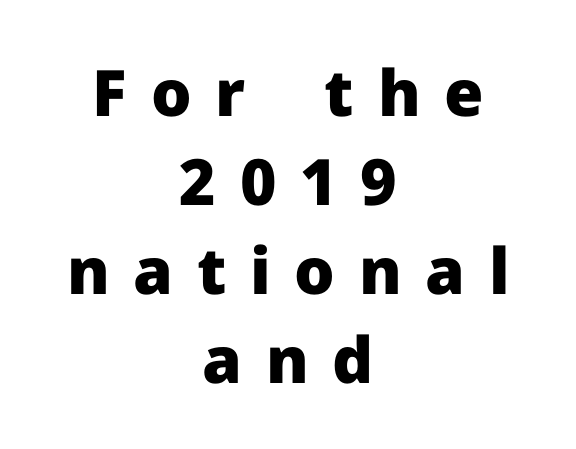
{"serif": "no", "italic": "no", "bold": "yes", "weight": "heavy", "width": "normal", "stroke_contrast": "low", "x_height": "medium", "monospaced": "no", "underline": "no", "align": "center", "line_spacing": "normal", "line_spacing_ratio": 1.39, "letter_spacing": "wide", "letter_spacing_em": 0.37, "glyph_px": 64}
